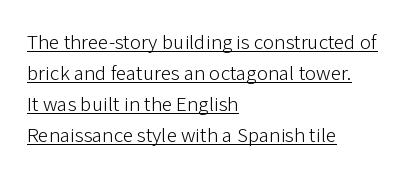
The image shows 21 px text type, upright; set left-aligned, normal line spacing (1.47x), normal letter spacing, underlined.
